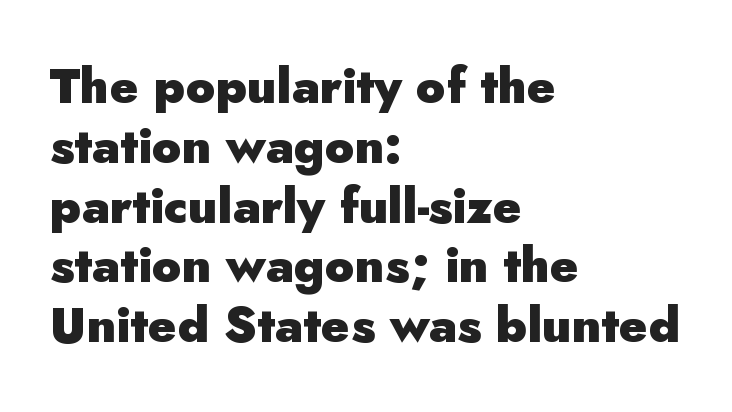
What stands out about the letter spacing? Nothing — it is the standard amount. The setting favours the left margin, as ordinary paragraphs usually do. The font is running at its bold setting. This sample uses an upright cut, with every glyph sitting square on the baseline. A bare baseline throughout the passage. Examine the stroke ends and you'll find no serifs.
